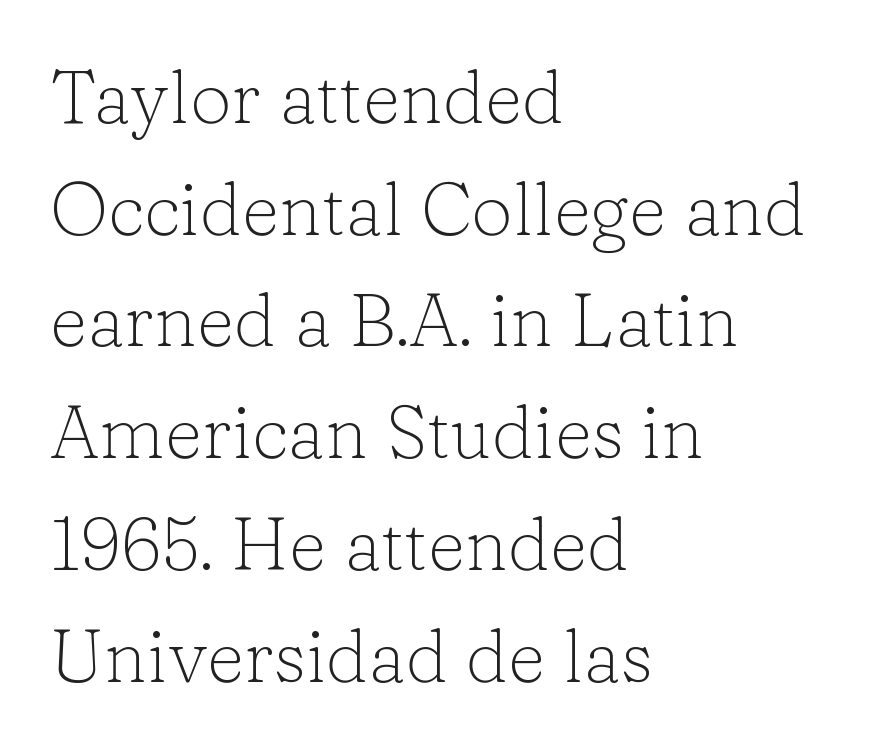
Q: Is the text bold? A: No.
Q: Is the text italic (slanted)? A: No, it is upright.
Q: Is the typeface a serif or a sans-serif typeface? A: Serif.
Q: Is the text underlined? A: No.
Q: How is the paragraph aligned? A: Left-aligned.
Q: Is the spacing between letters normal or unusually wide? A: Normal.
Q: Is the spacing between lines tight, normal or loose? A: Normal.
Q: Width (condensed, normal, or wide)? A: Normal.
Q: Stroke contrast? A: Low.
Q: x-height? A: Medium.
Q: Monospaced? A: No.
